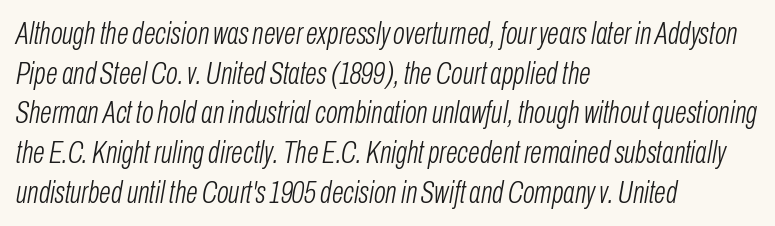
The leading is moderate, giving the passage an even texture. The rendering anchors every line to the left-hand side. Think of a printed novel: that variable character pitch is what you see here. These lines were composed using italics. The face used here is rendered with its standard letterfit. Unbolded letterforms with no extra heft.
